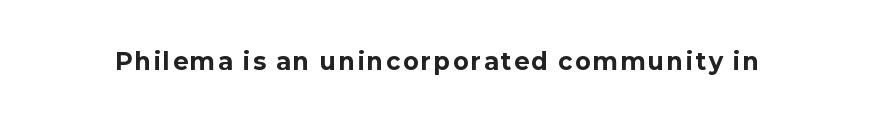
The image shows 23 px bold type, upright; set not underlined.
